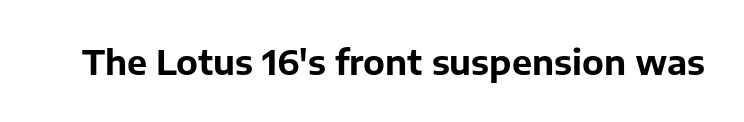
Q: Is the text bold? A: Yes.
Q: Is the text italic (slanted)? A: No, it is upright.
Q: Is the typeface a serif or a sans-serif typeface? A: Sans-serif.
Q: Is the text underlined? A: No.
Q: Is the spacing between letters normal or unusually wide? A: Normal.
Q: Width (condensed, normal, or wide)? A: Normal.
Q: Stroke contrast? A: Low.
Q: x-height? A: Medium.
Q: Monospaced? A: No.
